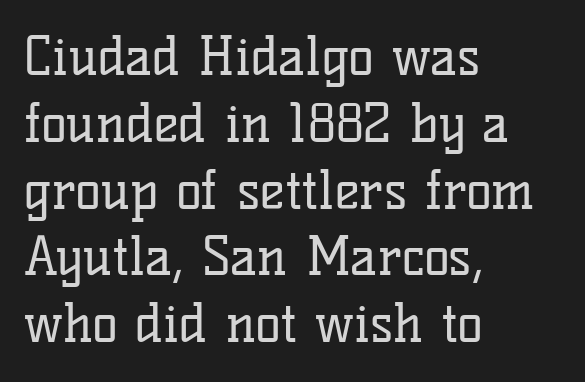
Q: Is the text bold? A: No.
Q: Is the text italic (slanted)? A: No, it is upright.
Q: Is the typeface a serif or a sans-serif typeface? A: Serif.
Q: Is the text underlined? A: No.
Q: How is the paragraph aligned? A: Left-aligned.
Q: Is the spacing between letters normal or unusually wide? A: Normal.
Q: Is the spacing between lines tight, normal or loose? A: Normal.
Q: Width (condensed, normal, or wide)? A: Normal.
Q: Stroke contrast? A: Low.
Q: x-height? A: Medium.
Q: Monospaced? A: No.
